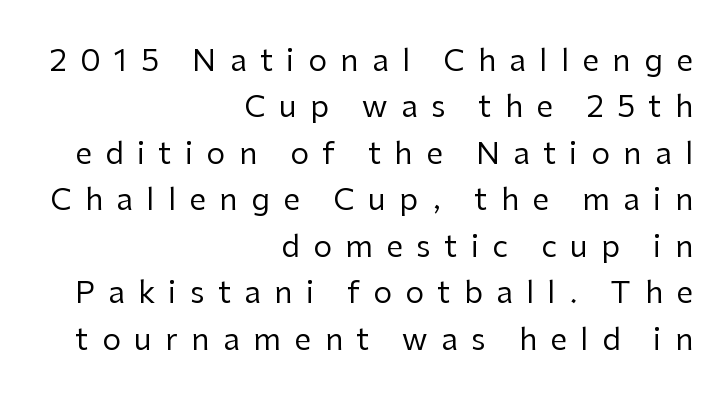
The image shows 30 px regular-weight sans-serif type, upright; set right-aligned, normal line spacing (1.55x), unusually wide letter spacing (+0.45 em), not underlined; low stroke contrast and a medium x-height.
